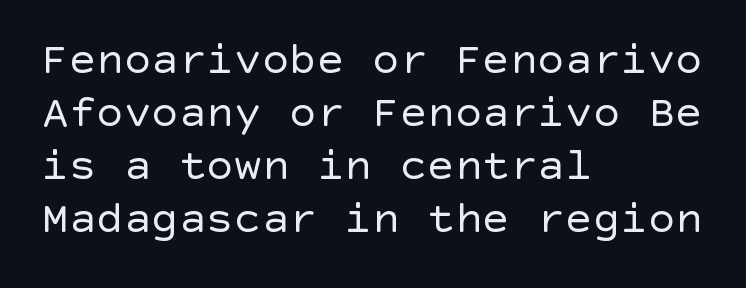
Q: Is the text bold? A: No.
Q: Is the text italic (slanted)? A: No, it is upright.
Q: Is the typeface a serif or a sans-serif typeface? A: Sans-serif.
Q: Is the text underlined? A: No.
Q: How is the paragraph aligned? A: Left-aligned.
Q: Is the spacing between letters normal or unusually wide? A: Normal.
Q: Is the spacing between lines tight, normal or loose? A: Tight.
Q: Width (condensed, normal, or wide)? A: Normal.
Q: x-height? A: Large.
